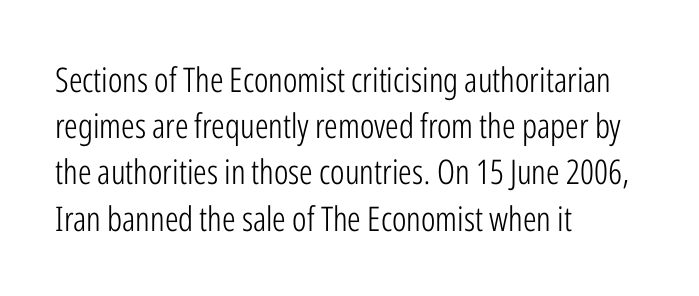
{"serif": "no", "italic": "no", "bold": "no", "weight": "light", "width": "condensed", "stroke_contrast": "low", "x_height": "medium", "monospaced": "no", "underline": "no", "align": "left", "line_spacing": "normal", "line_spacing_ratio": 1.36, "letter_spacing": "normal", "letter_spacing_em": 0.0, "glyph_px": 34}
